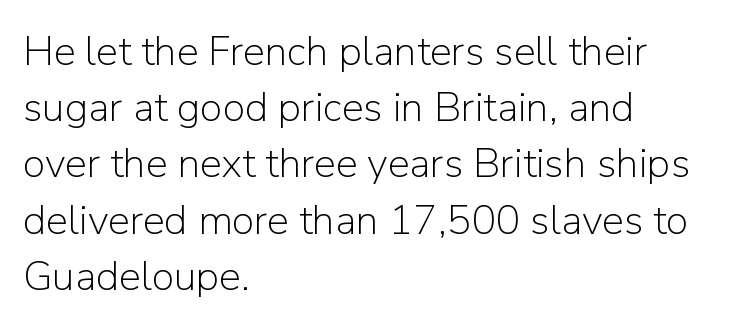
The image shows 41 px light sans-serif type, upright; set left-aligned, normal line spacing (1.37x), normal letter spacing, not underlined; low stroke contrast and a medium x-height.
